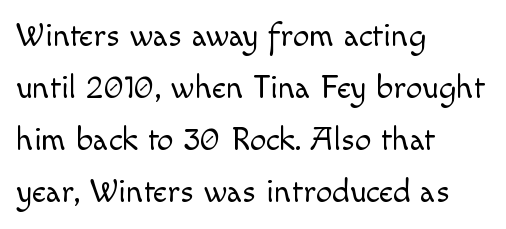
Q: Is the text bold? A: No.
Q: Is the text italic (slanted)? A: No, it is upright.
Q: Is the typeface a serif or a sans-serif typeface? A: Sans-serif.
Q: Is the text underlined? A: No.
Q: How is the paragraph aligned? A: Left-aligned.
Q: Is the spacing between letters normal or unusually wide? A: Normal.
Q: Is the spacing between lines tight, normal or loose? A: Normal.
Q: Width (condensed, normal, or wide)? A: Normal.
Q: x-height? A: Small.
Q: Monospaced? A: No.
